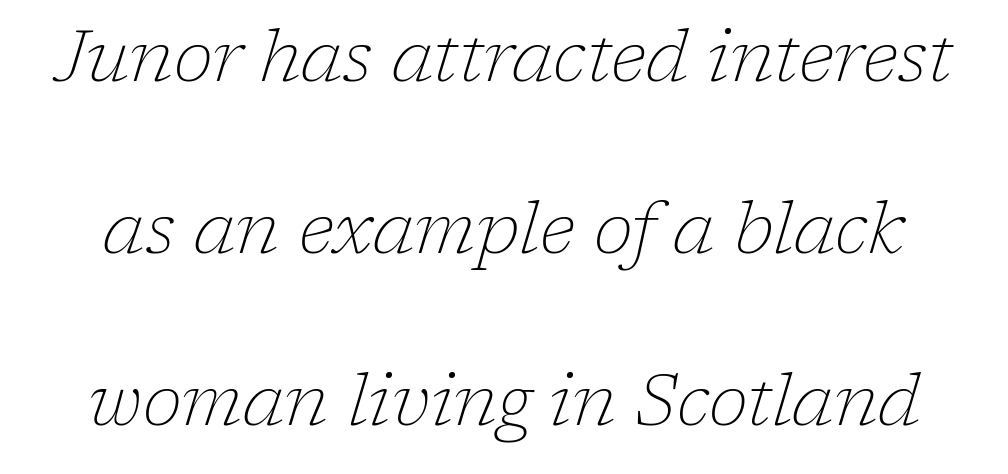
Q: Is the text bold? A: No.
Q: Is the text italic (slanted)? A: Yes, it leans right by about 17 degrees.
Q: Is the typeface a serif or a sans-serif typeface? A: Serif.
Q: Is the text underlined? A: No.
Q: Is the spacing between letters normal or unusually wide? A: Normal.
Q: Is the spacing between lines tight, normal or loose? A: Loose.
Q: Width (condensed, normal, or wide)? A: Normal.
Q: Stroke contrast? A: Low.
Q: x-height? A: Medium.
Q: Monospaced? A: No.
